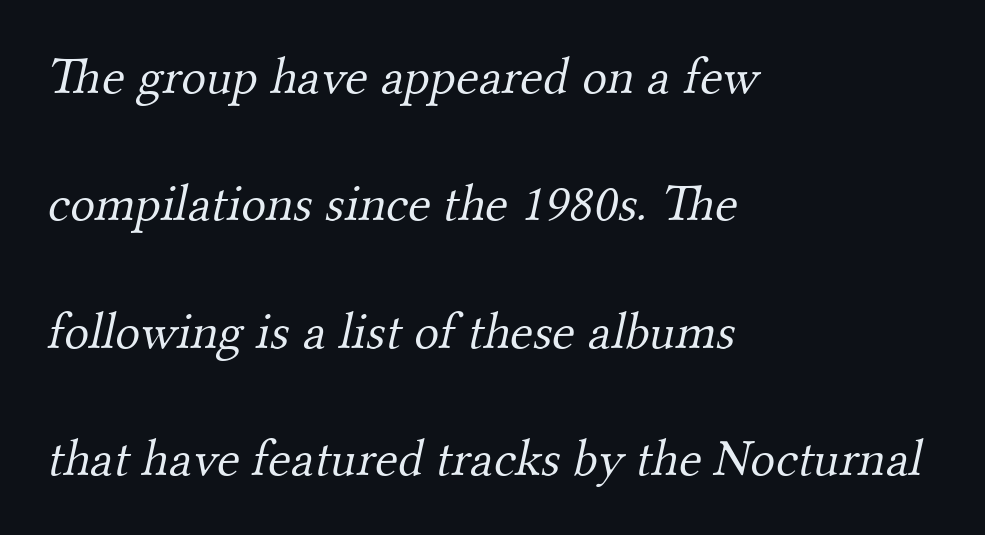
Short and long lines alike share a common starting point at left. Spacing between characters is what you'd get straight out of the box. The space between consecutive lines is lavish. Type without underlining.
